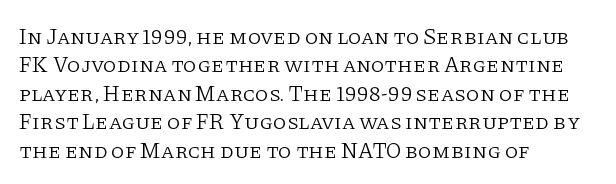
{"italic": "no", "bold": "no", "underline": "no", "align": "left", "line_spacing": "normal", "line_spacing_ratio": 1.29, "letter_spacing": "normal", "letter_spacing_em": 0.0, "glyph_px": 22}
